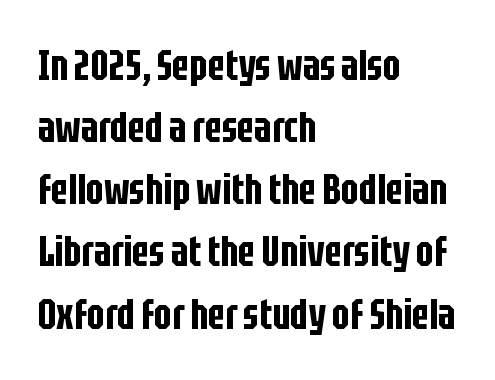
The image shows 42 px condensed sans-serif type, upright; set left-aligned, normal line spacing (1.48x), normal letter spacing, not underlined; low stroke contrast and a large x-height.
